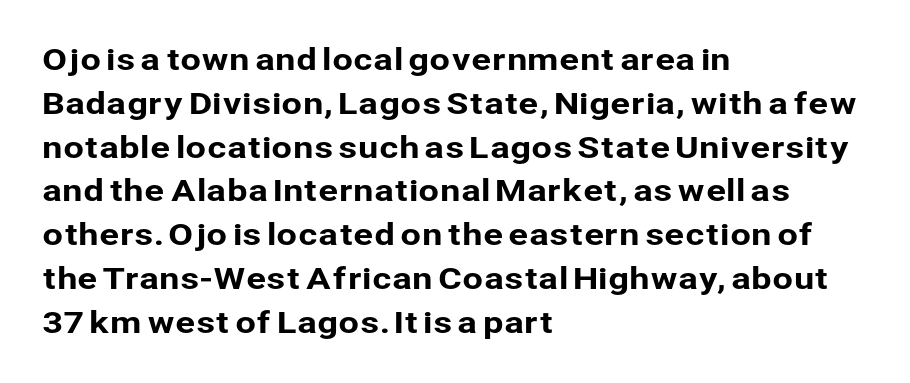
The image shows 30 px sans-serif type, upright; set left-aligned, normal line spacing (1.46x), normal letter spacing, not underlined; low stroke contrast and a medium x-height.
